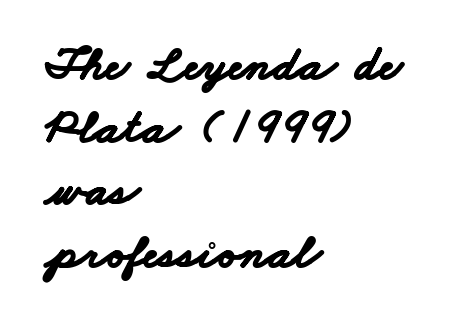
The gap between lines stays unmarked. Nobody touched the tracking dial on this one. You'd pick this weight for a headline — it's a proper bold. These lines are set flush left with a ragged right edge. The lines sit at an ordinary, default distance from one another. Check where the strokes stop: nothing finishes them off — pure sans.
